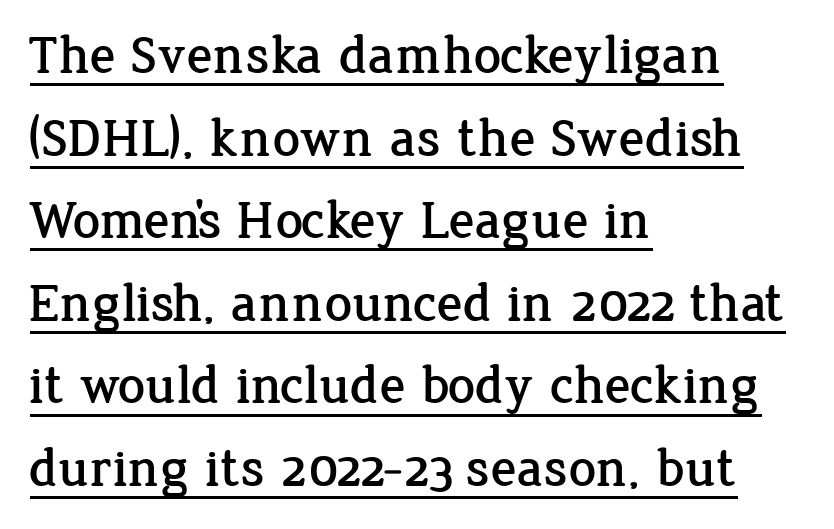
The compositor pushed each line to the left boundary. The rendering keeps characters at their native spacing. The passage shown is underscored from start to finish. These lines are rendered in a variable-pitch font. Look at the bottom of the vertical strokes: they flare into serifs here.
